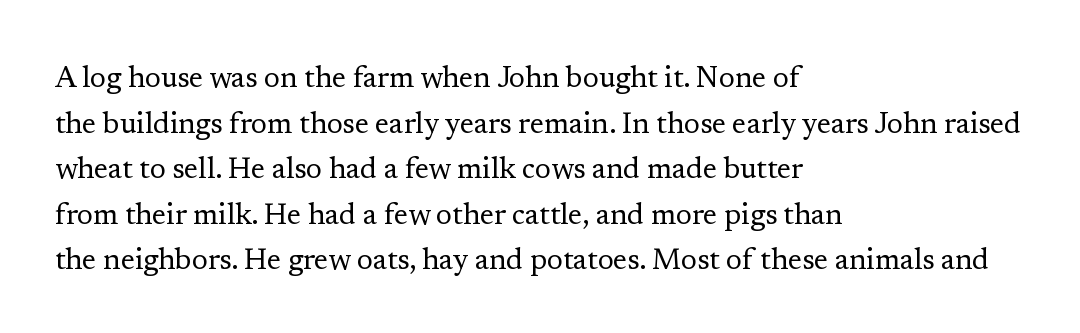
Each stroke keeps to a modest, everyday thickness or less. Proportional: the letters do not fall into vertical columns. Designer's note — italics off, roman on. Line starts are locked; line ends wander. A typesetter would label this face a serif.
